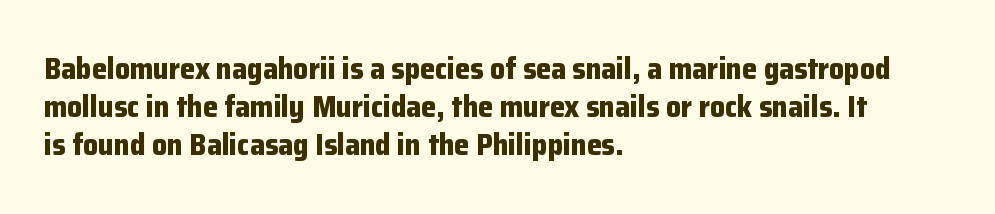
{"serif": "no", "italic": "no", "bold": "yes", "weight": "bold", "width": "normal", "stroke_contrast": "low", "x_height": "medium", "monospaced": "no", "underline": "no", "align": "left", "line_spacing": "normal", "line_spacing_ratio": 1.27, "letter_spacing": "normal", "letter_spacing_em": 0.0, "glyph_px": 30}
